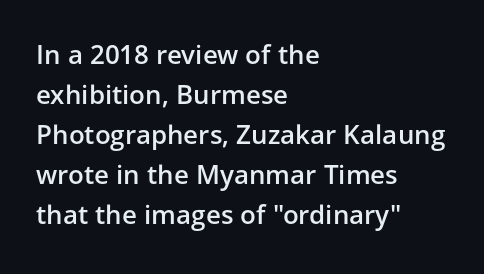
Q: Is the text bold? A: Semi-bold.
Q: Is the text italic (slanted)? A: No, it is upright.
Q: Is the text underlined? A: No.
Q: How is the paragraph aligned? A: Left-aligned.
Q: Is the spacing between letters normal or unusually wide? A: Normal.
Q: Is the spacing between lines tight, normal or loose? A: Normal.
